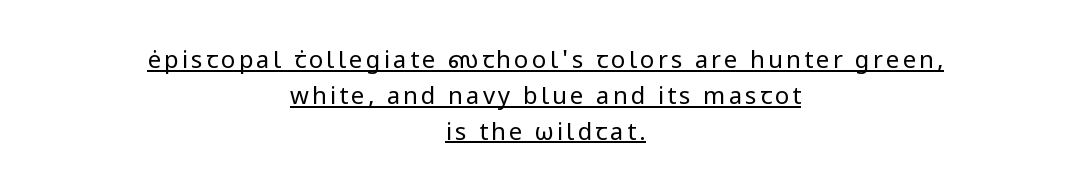
The image shows 24 px text type, upright; set centered, normal line spacing (1.49x), underlined.
